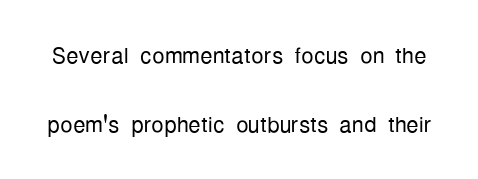
{"serif": "no", "italic": "no", "bold": "no", "weight": "light", "width": "condensed", "stroke_contrast": "low", "x_height": "medium", "monospaced": "no", "underline": "no", "line_spacing": "loose", "line_spacing_ratio": 2.21, "letter_spacing": "normal", "letter_spacing_em": 0.0, "glyph_px": 31}
